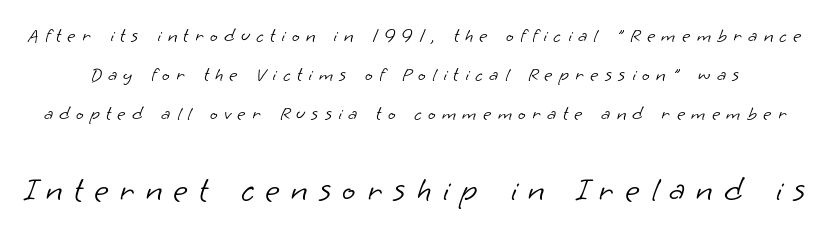
Someone cranked the tracking dial way up on this one. Do the characters align in a grid? No, the font is proportional. Any mark beneath the type? The region is blank. Think standard paragraph weight, or any step lighter than that.
